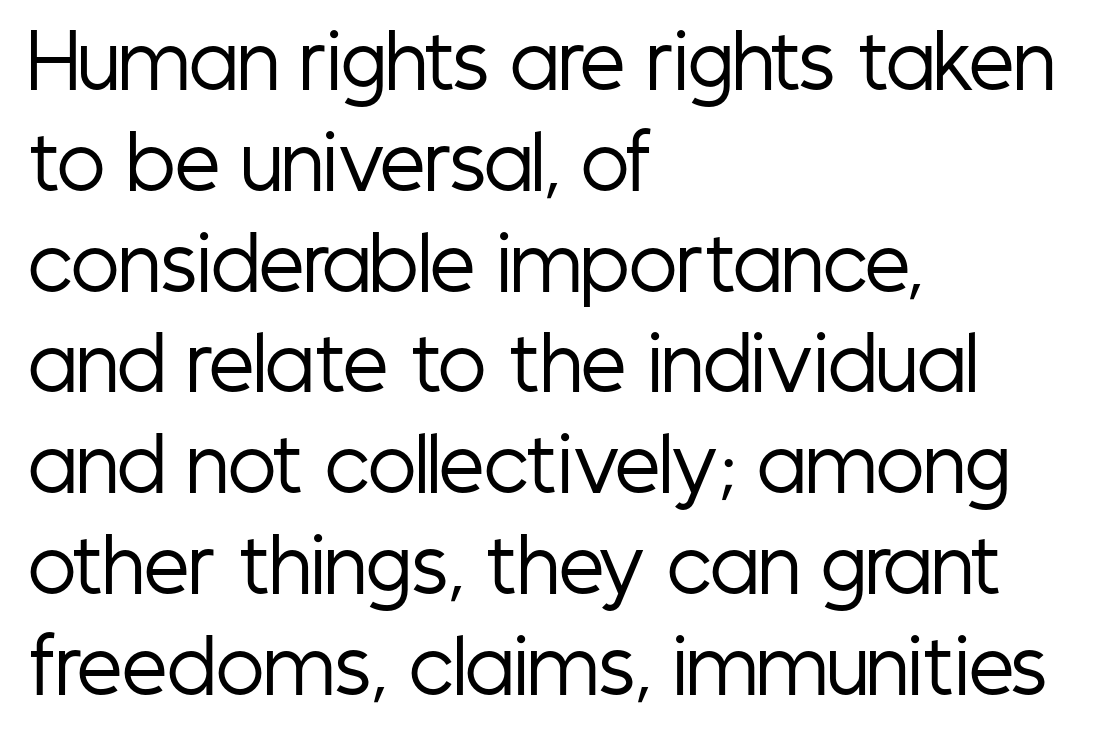
The image shows 72 px regular-weight, condensed sans-serif type, upright; set left-aligned, normal line spacing (1.4x), normal letter spacing, not underlined; low stroke contrast and a medium x-height.
